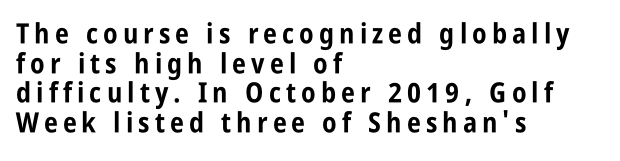
If you drew a ruler down the left edge, every line would touch it. Plenty of ink on the page — the face is bold. Is there any slant? The stems are plumb. The passage shown is typed in a proportional face where columns would drift. The glyphs are unaccompanied by any horizontal stroke below them.
